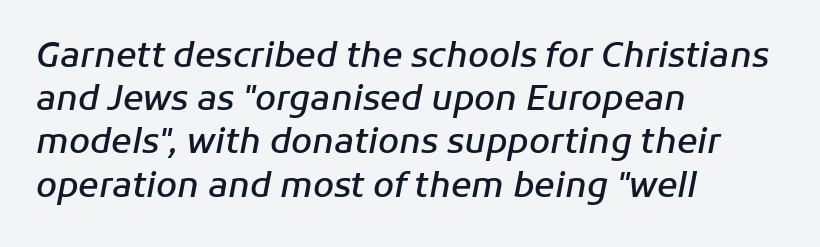
The image shows 34 px semibold type, italic (leaning right); set left-aligned, normal line spacing (1.27x), normal letter spacing, not underlined; low stroke contrast and a medium x-height.
